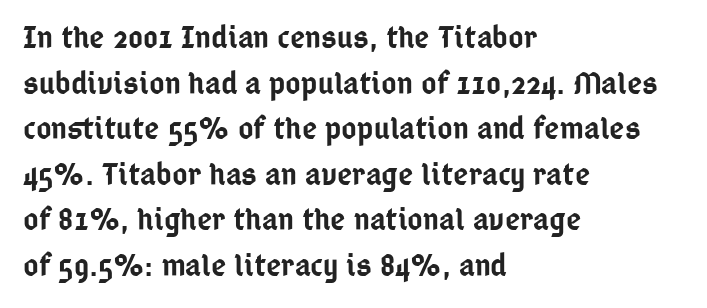
{"serif": "no", "italic": "no", "bold": "semi", "weight": "semibold", "width": "condensed", "stroke_contrast": "low", "x_height": "medium", "monospaced": "no", "underline": "no", "align": "left", "line_spacing": "normal", "line_spacing_ratio": 1.38, "letter_spacing": "normal", "letter_spacing_em": 0.0, "glyph_px": 33}
